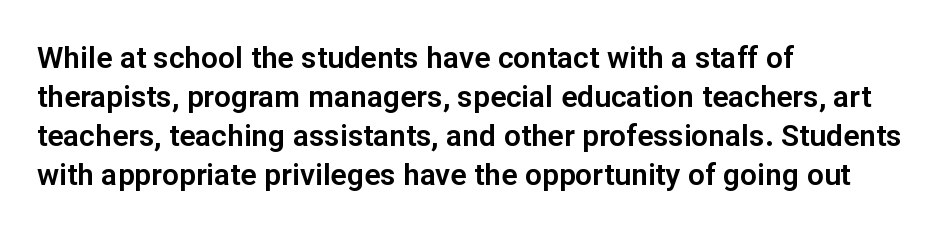
Q: Is the text italic (slanted)? A: No, it is upright.
Q: Is the typeface a serif or a sans-serif typeface? A: Sans-serif.
Q: Is the text underlined? A: No.
Q: How is the paragraph aligned? A: Left-aligned.
Q: Is the spacing between letters normal or unusually wide? A: Normal.
Q: Is the spacing between lines tight, normal or loose? A: Normal.
Q: Width (condensed, normal, or wide)? A: Normal.
Q: Stroke contrast? A: Low.
Q: x-height? A: Medium.
Q: Monospaced? A: No.
